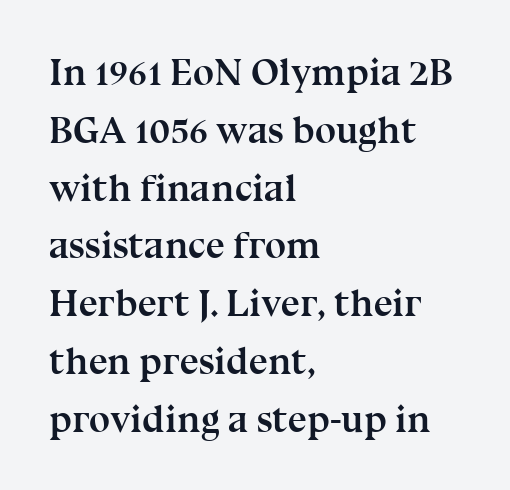
Q: Is the text bold? A: Yes.
Q: Is the text italic (slanted)? A: No, it is upright.
Q: Is the typeface a serif or a sans-serif typeface? A: Serif.
Q: Is the text underlined? A: No.
Q: How is the paragraph aligned? A: Left-aligned.
Q: Is the spacing between letters normal or unusually wide? A: Normal.
Q: Is the spacing between lines tight, normal or loose? A: Normal.
Q: Width (condensed, normal, or wide)? A: Normal.
Q: Stroke contrast? A: Medium.
Q: x-height? A: Medium.
Q: Monospaced? A: No.
